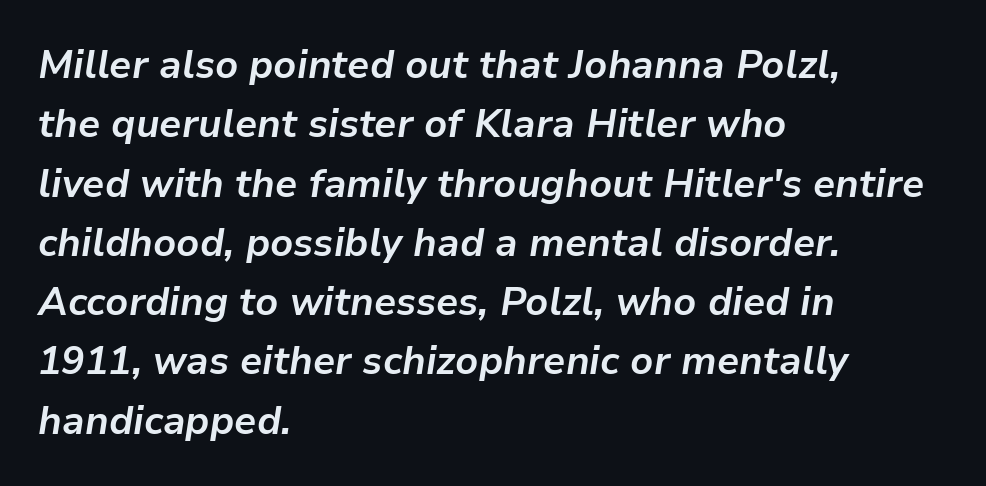
No word sits above an underline. Inter-character spacing is left at the font's built-in metrics. This sample has the flowing, uneven cadence of proportional lettering. Does the lettering tilt? It does — this is italic. Summary of vertical rhythm: regular, with standard interline spacing.
